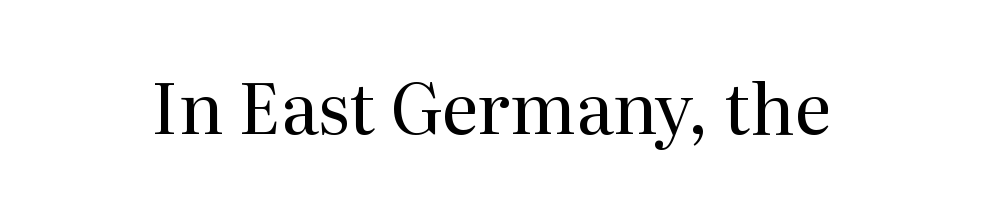
Q: Is the text bold? A: No.
Q: Is the text italic (slanted)? A: No, it is upright.
Q: Is the typeface a serif or a sans-serif typeface? A: Serif.
Q: Is the text underlined? A: No.
Q: Is the spacing between letters normal or unusually wide? A: Normal.
Q: Width (condensed, normal, or wide)? A: Normal.
Q: Stroke contrast? A: Medium.
Q: x-height? A: Medium.
Q: Monospaced? A: No.
